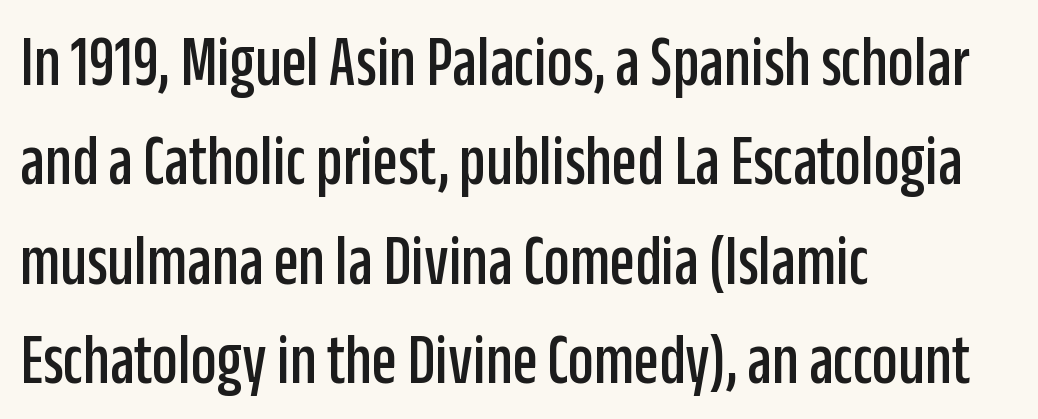
In terms of letterform style, serifs are entirely absent. Unmarked baselines from the first word to the last. The paragraph shown leans on its left margin. Think of a printed novel: that variable character pitch is what you see here. In terms of posture, this sample is upright.
